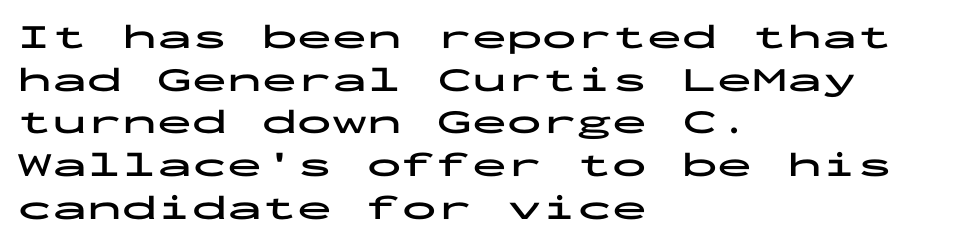
The image shows 35 px bold, wide sans-serif type, upright, monospaced; set left-aligned, line spacing 1.22x, normal letter spacing, not underlined; low stroke contrast and a medium x-height.
